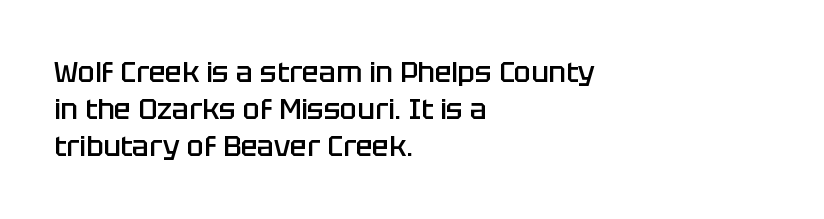
What weight is shown? A semibold, between regular and bold. The axis of the letterforms is exactly vertical. These lines stack with their left ends in a neat column. Does the type have serifs? No, each stem ends abruptly.
